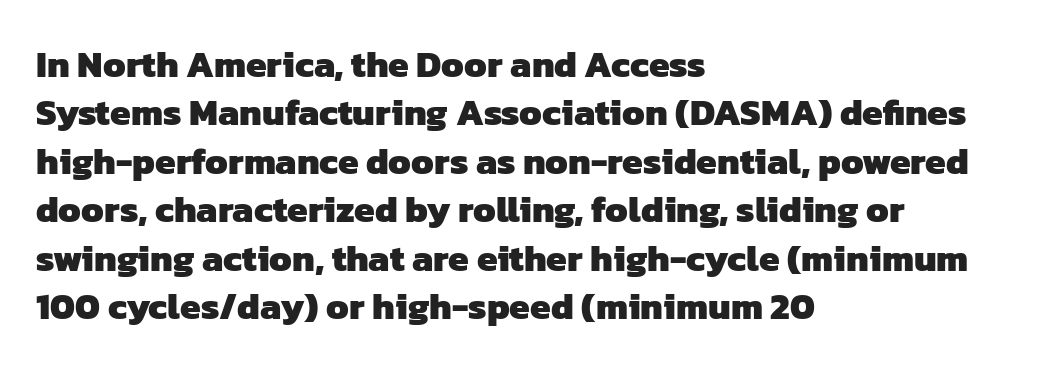
Type without underlining. Proportional: the letters do not fall into vertical columns. The lines are quadded left. Default kerning and tracking; the words read as compact shapes.
